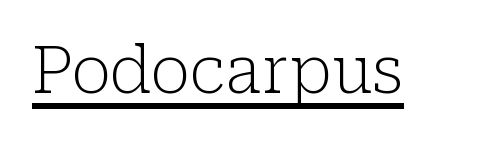
Underlined type. Serifs: yes, visible at the terminals of the letterforms. Each letter keeps its own natural width here, so spacing adapts to shape. Italic? Not at all — the glyphs are vertical.
